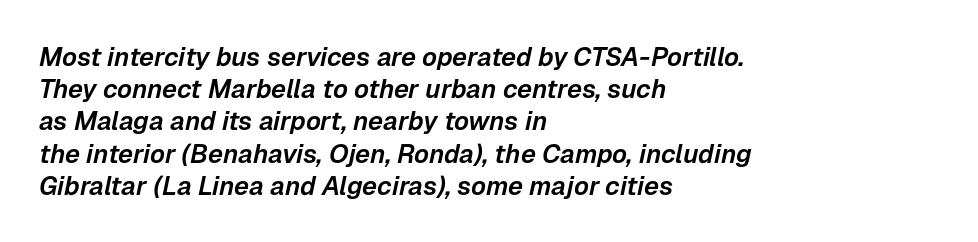
{"italic": "yes", "lean": "right", "slant_degrees": 12, "underline": "no", "align": "left", "line_spacing_ratio": 1.24, "letter_spacing": "normal", "letter_spacing_em": 0.0, "glyph_px": 26}
